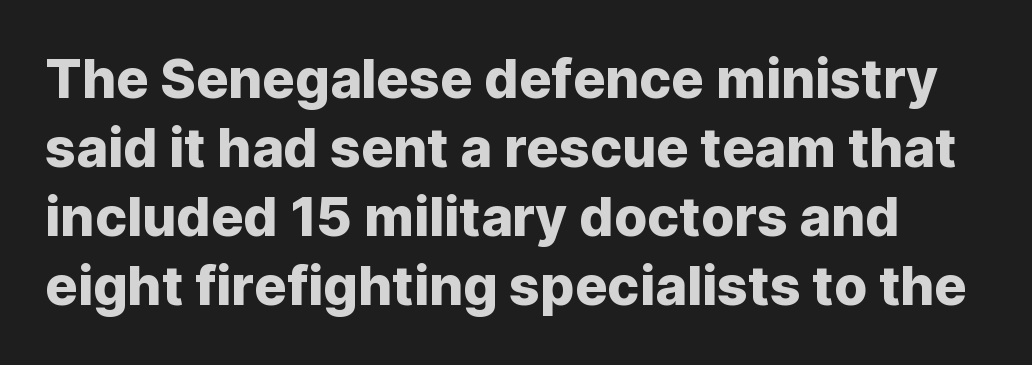
The image shows 54 px sans-serif type, upright; set normal line spacing (1.28x), normal letter spacing, not underlined; low stroke contrast and a medium x-height.
